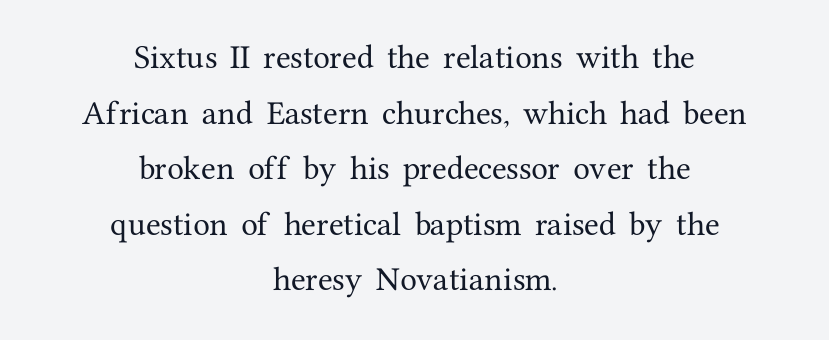
Ascenders rise straight up at ninety degrees. Vertically, the passage feels expansive, rows floating well apart. Lines of text with bare space underneath. These lines stack symmetrically, like a column narrowing and widening about its center.
